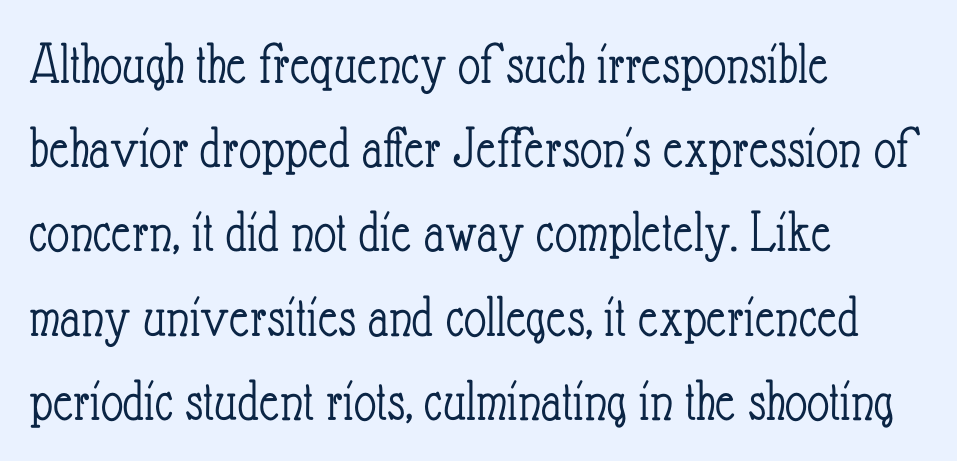
{"italic": "no", "bold": "no", "weight": "light", "width": "condensed", "stroke_contrast": "low", "x_height": "small", "monospaced": "no", "underline": "no", "align": "left", "line_spacing": "normal", "line_spacing_ratio": 1.38, "letter_spacing": "normal", "letter_spacing_em": 0.0, "glyph_px": 61}
